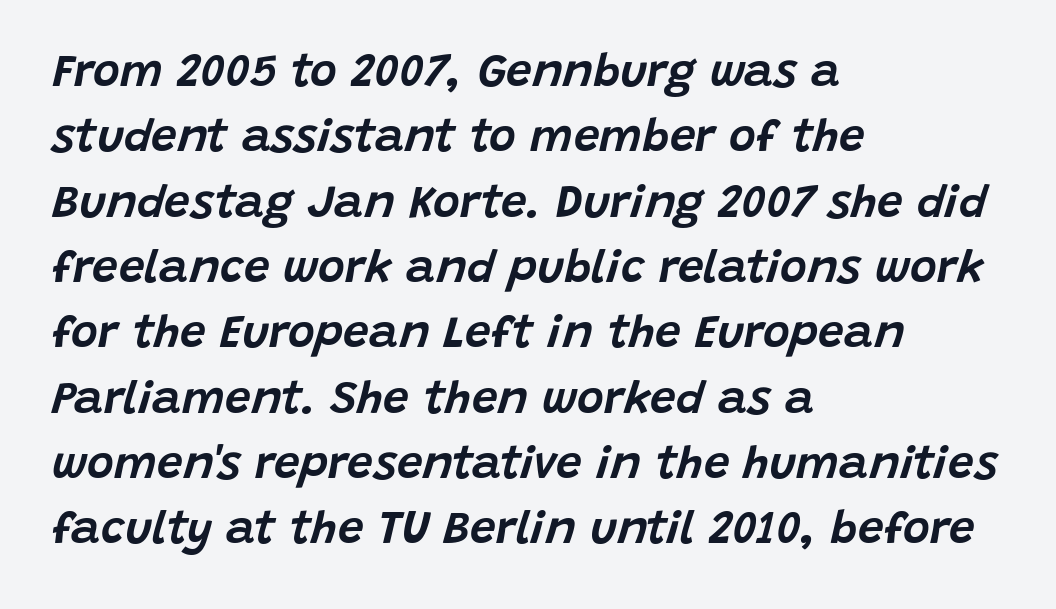
{"italic": "yes", "lean": "right", "slant_degrees": 15, "width": "normal", "stroke_contrast": "low", "x_height": "large", "monospaced": "no", "underline": "no", "align": "left", "line_spacing": "normal", "line_spacing_ratio": 1.42, "letter_spacing": "normal", "letter_spacing_em": 0.0, "glyph_px": 46}
